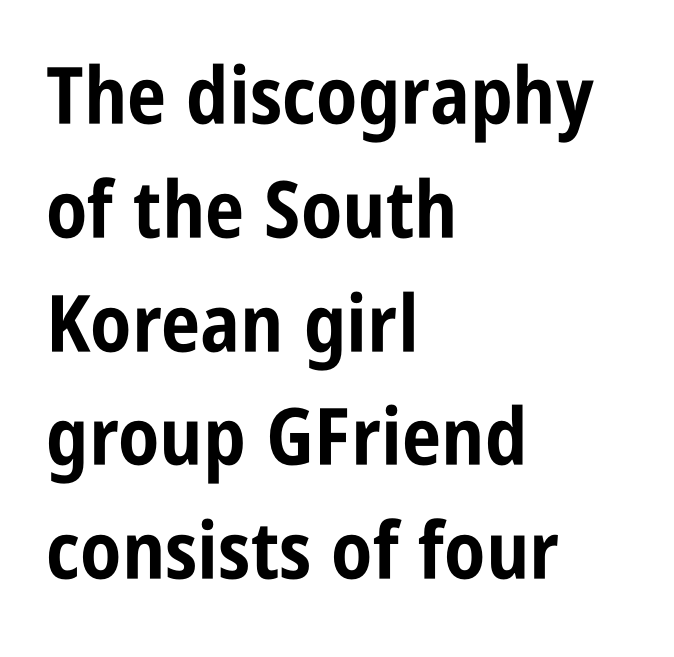
{"serif": "no", "italic": "no", "bold": "yes", "weight": "bold", "width": "condensed", "stroke_contrast": "low", "x_height": "large", "monospaced": "no", "underline": "no", "align": "left", "line_spacing": "normal", "line_spacing_ratio": 1.44, "letter_spacing": "normal", "letter_spacing_em": 0.0, "glyph_px": 79}
